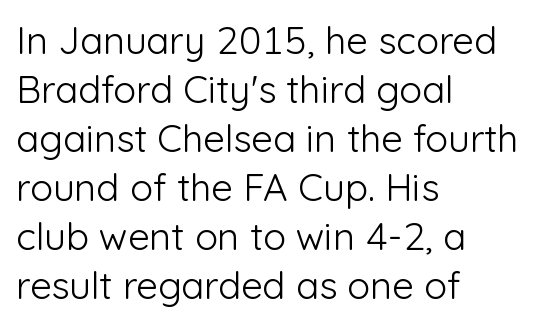
Every character sits straight up, as roman type does. The letters sit at their default tracking, neither squeezed nor spread. Visually the block forms a straight wall on the left and a jagged coastline on the right. This sample has the flowing, uneven cadence of proportional lettering.
